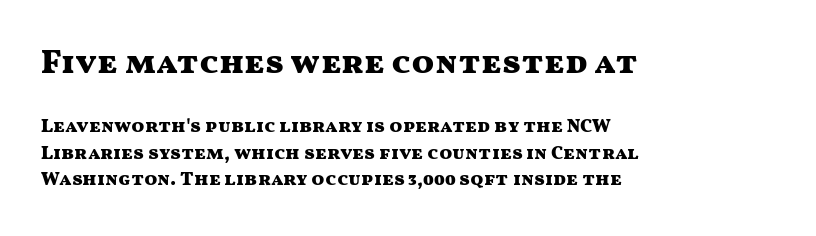
{"serif": "no", "italic": "no", "bold": "yes", "weight": "heavy", "width": "wide", "stroke_contrast": "medium", "x_height": "medium", "monospaced": "no", "underline": "no", "align": "left", "line_spacing": "normal", "line_spacing_ratio": 1.39, "letter_spacing": "normal", "letter_spacing_em": 0.0, "larger_block": "first", "size_ratio": 1.74, "glyph_px": 33}
